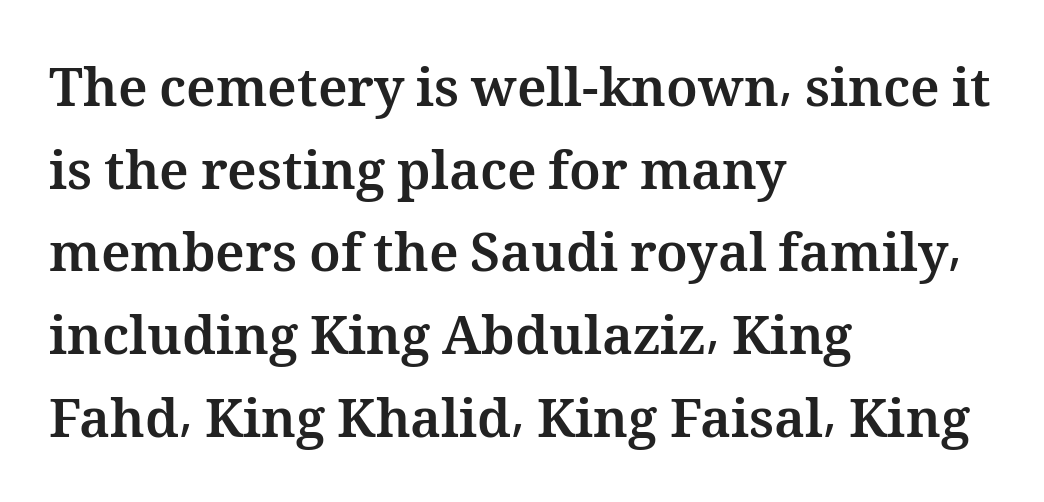
The image shows 53 px bold type, upright; set left-aligned, normal line spacing (1.56x), normal letter spacing, not underlined; medium stroke contrast and a medium x-height.
